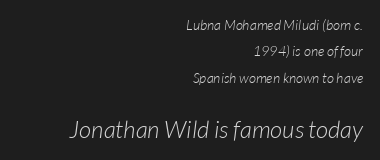
The tracking reads as untouched default to a designer's eye. Honestly, there is no underline to notice here at all. Line ends are locked; line starts wander. The more generous point size was reserved for the lower chunk. The typesetting does not lean heavy: it is not bold.
